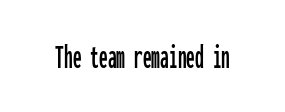
Q: Is the text italic (slanted)? A: No, it is upright.
Q: Is the typeface a serif or a sans-serif typeface? A: Sans-serif.
Q: Is the text underlined? A: No.
Q: Is the spacing between letters normal or unusually wide? A: Normal.
Q: Width (condensed, normal, or wide)? A: Condensed.
Q: Stroke contrast? A: Low.
Q: x-height? A: Medium.
Q: Monospaced? A: Yes.
